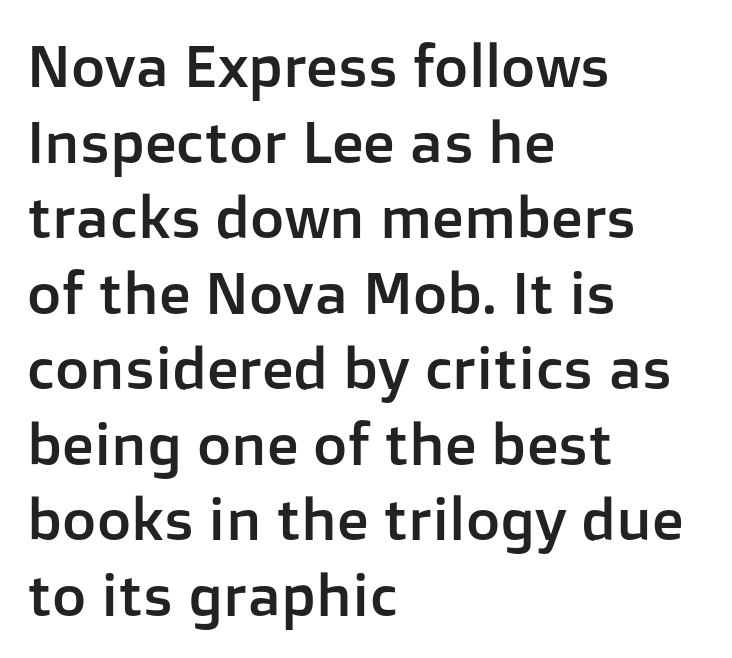
The image shows 59 px sans-serif type, upright; set left-aligned, normal line spacing (1.28x), normal letter spacing, not underlined; low stroke contrast and a medium x-height.
